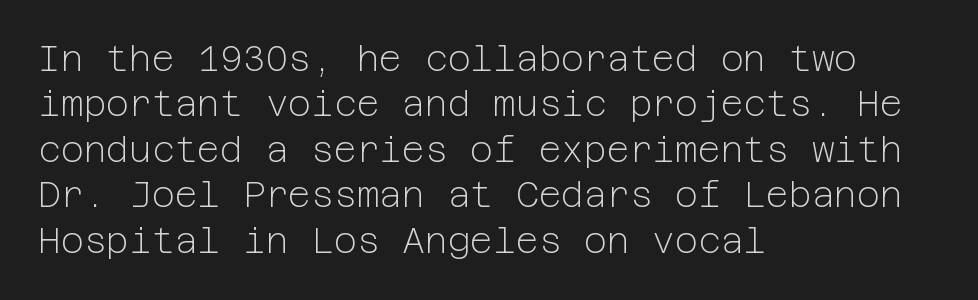
Each stroke keeps to a modest, everyday thickness or less. The baseline area is clear. The designer left line spacing at the default. The letters carry no serifs — their stems end cleanly without finishing strokes. Each line starts at the same left margin while the right side varies.
